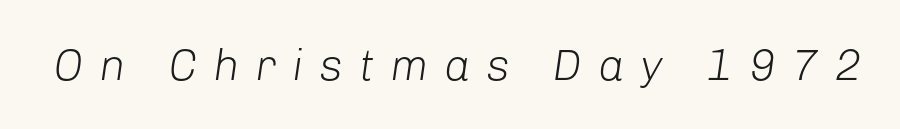
The image shows 44 px light type, italic (leaning right); set unusually wide letter spacing (+0.36 em), not underlined; low stroke contrast and a medium x-height.
